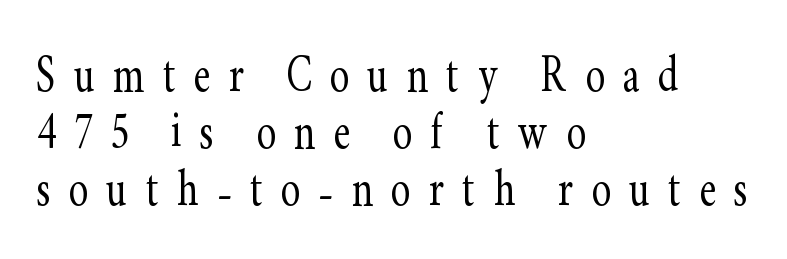
{"serif": "yes", "italic": "no", "bold": "no", "weight": "light", "width": "condensed", "stroke_contrast": "low", "x_height": "small", "monospaced": "no", "underline": "no", "align": "left", "line_spacing": "tight", "line_spacing_ratio": 0.98, "letter_spacing": "wide", "letter_spacing_em": 0.32, "glyph_px": 58}
